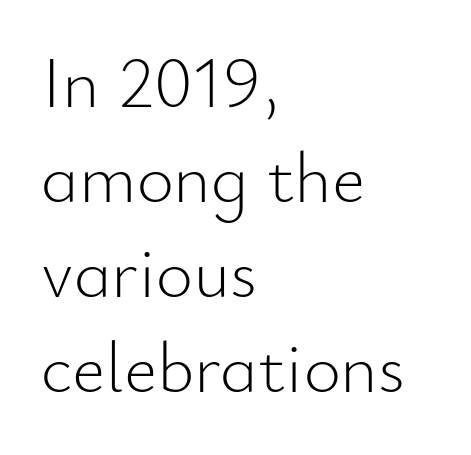
{"serif": "no", "italic": "no", "bold": "no", "weight": "light", "width": "normal", "stroke_contrast": "low", "x_height": "small", "monospaced": "no", "underline": "no", "align": "left", "line_spacing": "normal", "line_spacing_ratio": 1.32, "letter_spacing": "normal", "letter_spacing_em": 0.0, "glyph_px": 72}
